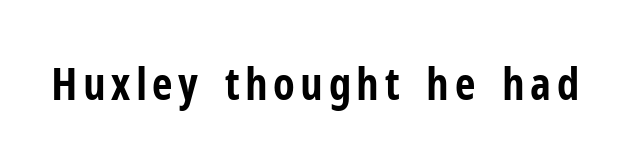
The image shows 45 px bold, condensed sans-serif type, upright; set not underlined; low stroke contrast and a medium x-height.
